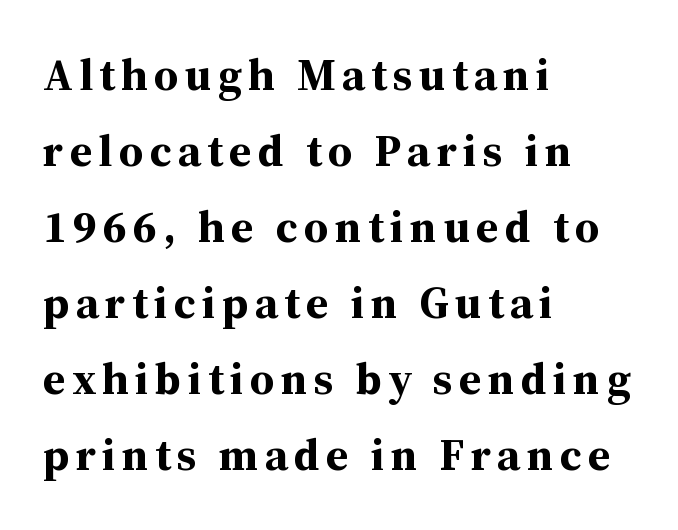
Q: Is the text bold? A: Yes.
Q: Is the text italic (slanted)? A: No, it is upright.
Q: Is the typeface a serif or a sans-serif typeface? A: Serif.
Q: Is the text underlined? A: No.
Q: How is the paragraph aligned? A: Left-aligned.
Q: Is the spacing between lines tight, normal or loose? A: Normal.
Q: Width (condensed, normal, or wide)? A: Normal.
Q: Stroke contrast? A: Medium.
Q: x-height? A: Medium.
Q: Monospaced? A: No.
